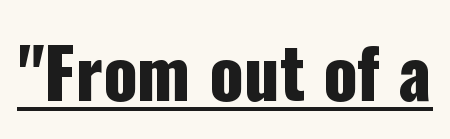
{"serif": "no", "italic": "no", "width": "condensed", "stroke_contrast": "low", "x_height": "medium", "monospaced": "no", "underline": "yes", "letter_spacing": "normal", "letter_spacing_em": 0.0, "glyph_px": 69}
